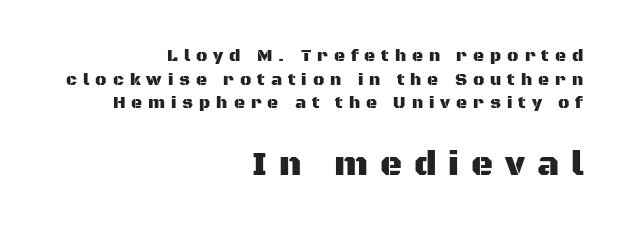
The image shows 34 px sans-serif type, upright; set right-aligned, normal line spacing (1.39x), unusually wide letter spacing (+0.35 em), not underlined; the second (bottom) block is 2.0x larger; medium stroke contrast and a large x-height.
